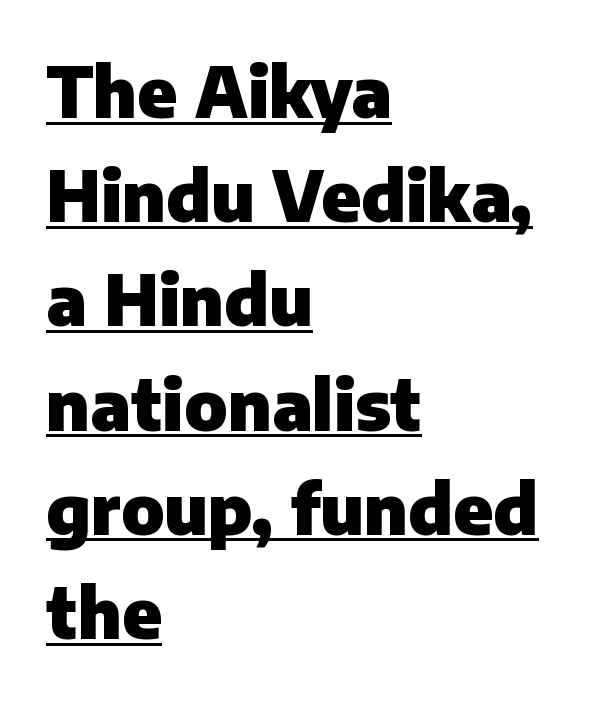
The image shows 69 px heavy sans-serif type, upright; set left-aligned, normal line spacing (1.51x), normal letter spacing, underlined; low stroke contrast and a medium x-height.
